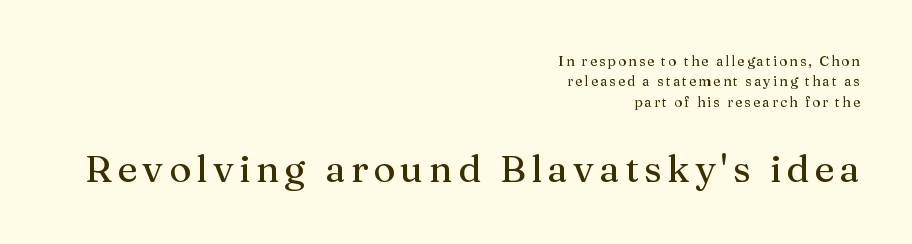
The image shows 38 px serif type, upright; set right-aligned, normal line spacing (1.46x), not underlined; the second (bottom) block is 2.71x larger; medium stroke contrast and a medium x-height.
